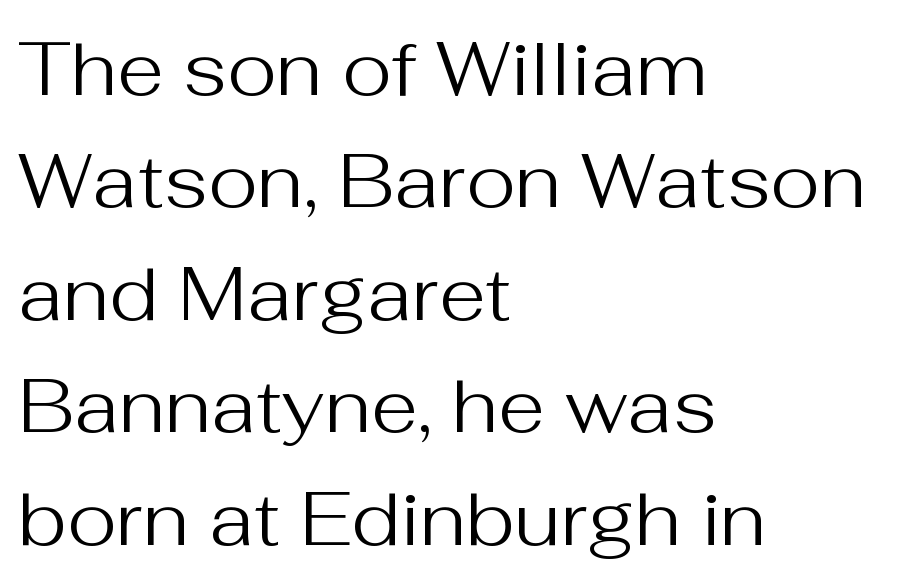
These lines were composed using upright roman letters. Horizontal bands of white between lines are of average thickness. Each word holds together tightly as a unit, with standard inter-letter gaps. Horizontally, the lines are justified to the leading edge only. Is the stroke heavy? The answer is a plain regular-or-lighter. These lines are composed in type without serifs.
